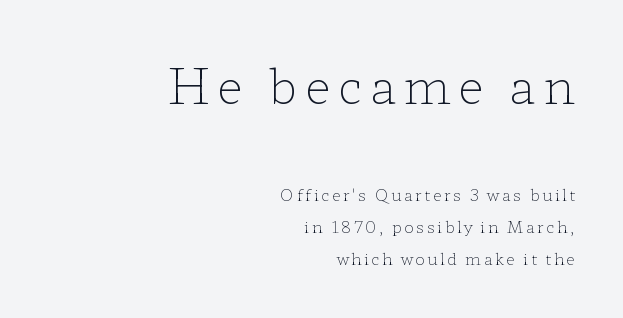
Q: Is the text bold? A: No.
Q: Is the text italic (slanted)? A: No, it is upright.
Q: Is the typeface a serif or a sans-serif typeface? A: Serif.
Q: Is the text underlined? A: No.
Q: How is the paragraph aligned? A: Right-aligned.
Q: Is the spacing between lines tight, normal or loose? A: Loose.
Q: Which block of text is set in a larger size, the first (top) or the second (bottom)? A: The first (top) one.
Q: Width (condensed, normal, or wide)? A: Wide.
Q: Stroke contrast? A: Low.
Q: x-height? A: Medium.
Q: Monospaced? A: No.
